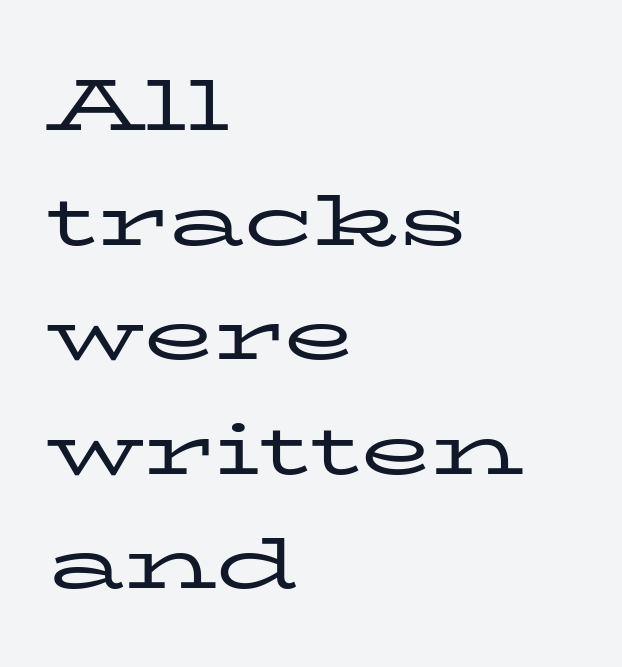
{"serif": "yes", "italic": "no", "bold": "no", "weight": "regular", "width": "wide", "stroke_contrast": "low", "x_height": "medium", "monospaced": "no", "underline": "no", "align": "left", "line_spacing": "normal", "line_spacing_ratio": 1.57, "letter_spacing": "normal", "letter_spacing_em": 0.0, "glyph_px": 73}
